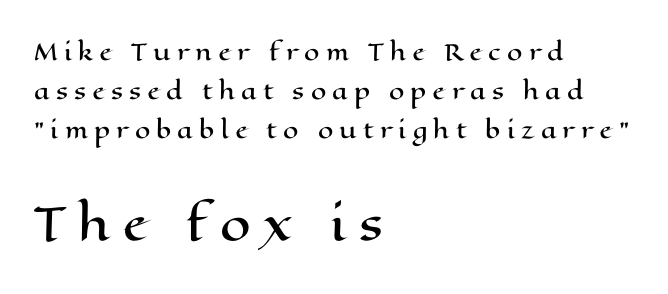
The type sits square on the baseline with zero lean. The passage shown is typed in a proportional face where columns would drift. In this sample the second text group is rendered at the bigger scale. Here the glyphs are tracked loosely, breaking word shapes into spaced letters.
